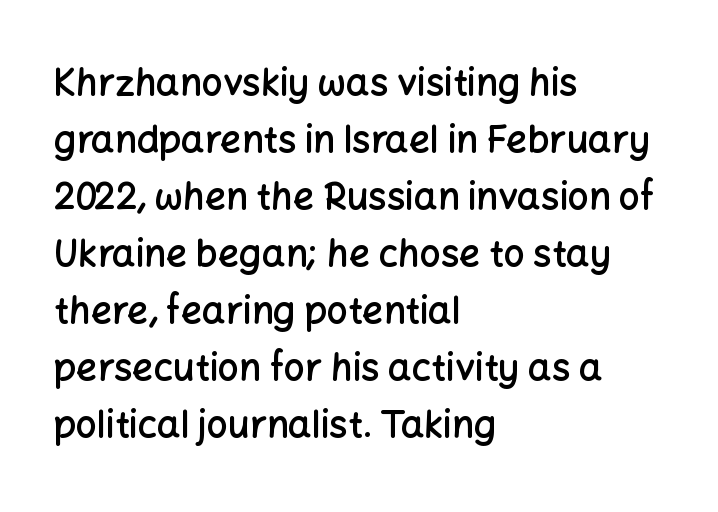
{"serif": "no", "italic": "no", "bold": "semi", "weight": "semibold", "width": "normal", "stroke_contrast": "low", "x_height": "medium", "monospaced": "no", "underline": "no", "align": "left", "line_spacing": "normal", "line_spacing_ratio": 1.54, "letter_spacing": "normal", "letter_spacing_em": 0.0, "glyph_px": 37}
